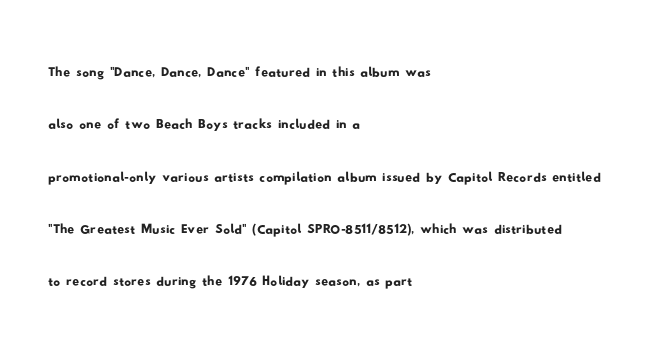
Each word holds together tightly as a unit, with standard inter-letter gaps. The strip under each line holds only bare page. A typesetter would call this proportional, since set widths differ per character. Horizontal alignment here is leftward, the default for most running prose.
